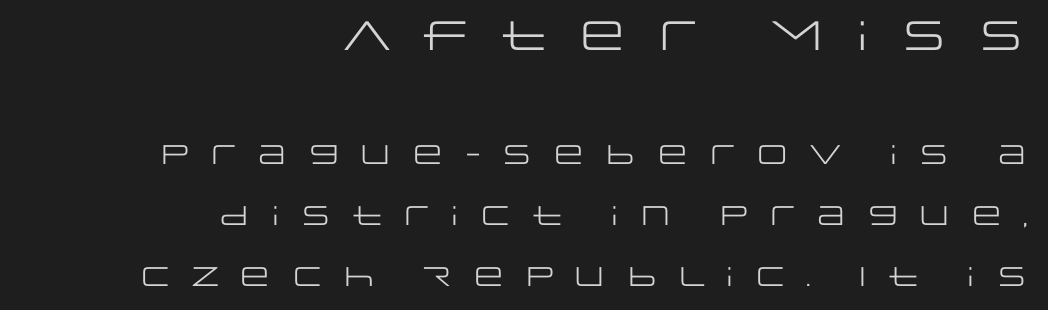
Q: Is the text bold? A: No.
Q: Is the text italic (slanted)? A: No, it is upright.
Q: Is the typeface a serif or a sans-serif typeface? A: Sans-serif.
Q: Is the text underlined? A: No.
Q: How is the paragraph aligned? A: Right-aligned.
Q: Is the spacing between letters normal or unusually wide? A: Unusually wide.
Q: Is the spacing between lines tight, normal or loose? A: Loose.
Q: Which block of text is set in a larger size, the first (top) or the second (bottom)? A: The first (top) one.
Q: Width (condensed, normal, or wide)? A: Wide.
Q: Stroke contrast? A: Low.
Q: x-height? A: Large.
Q: Monospaced? A: No.
